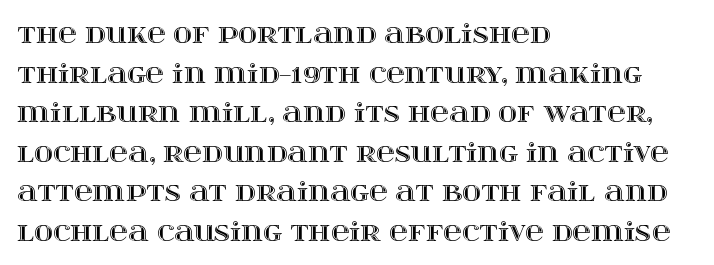
{"italic": "no", "underline": "no", "align": "left", "line_spacing": "normal", "line_spacing_ratio": 1.52, "letter_spacing": "normal", "letter_spacing_em": 0.0, "glyph_px": 26}
